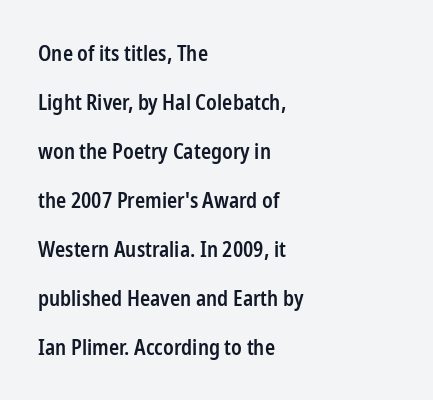
This is the in-between weight designers call semibold or demi. Short note: letters normally spaced. You can tell it's not italic because the verticals are truly vertical. Beneath every word, the page is bare. This rendering uses left alignment, leaving the right contour irregular. In terms of leading, this rendering errs on the spacious side.
